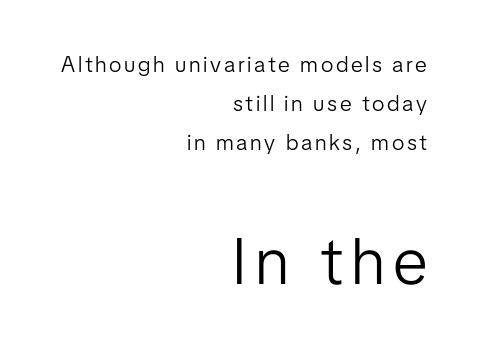
Q: Is the text bold? A: No.
Q: Is the text italic (slanted)? A: No, it is upright.
Q: Is the typeface a serif or a sans-serif typeface? A: Sans-serif.
Q: Is the text underlined? A: No.
Q: How is the paragraph aligned? A: Right-aligned.
Q: Which block of text is set in a larger size, the first (top) or the second (bottom)? A: The second (bottom) one.
Q: Width (condensed, normal, or wide)? A: Normal.
Q: Stroke contrast? A: Low.
Q: x-height? A: Medium.
Q: Monospaced? A: No.
